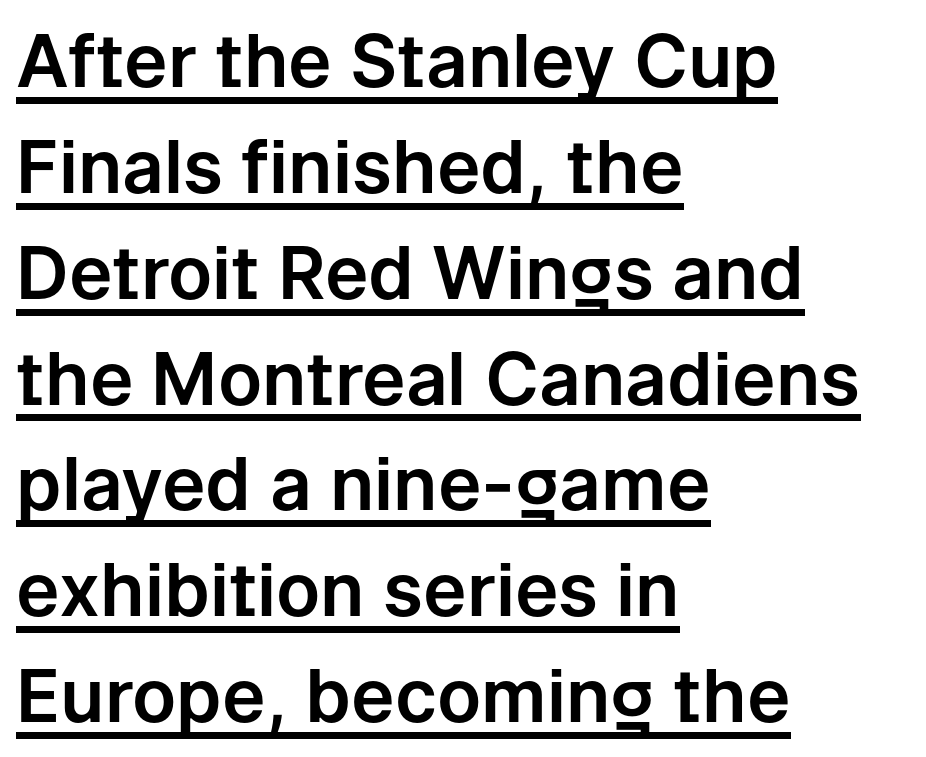
The image shows 73 px sans-serif type, upright; set left-aligned, normal line spacing (1.45x), normal letter spacing, underlined; low stroke contrast and a medium x-height.
